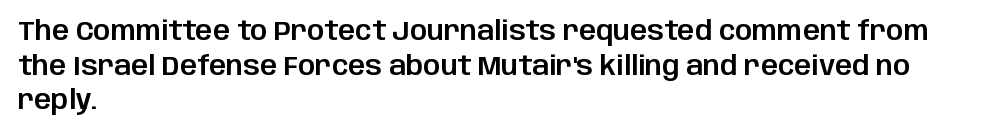
You could call the tracking neutral — neither tight nor loose. Interline gaps are of average width in this sample. The zone under the glyphs is completely vacant. A classic flush-left, rag-right setting is used for this passage. Style check: upright.
